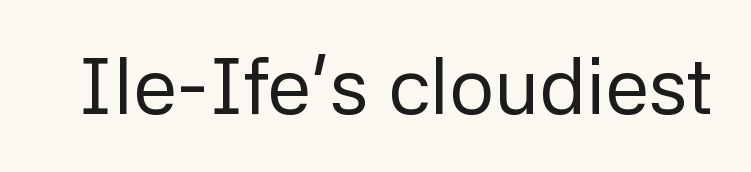
{"serif": "no", "italic": "no", "bold": "no", "weight": "regular", "width": "normal", "stroke_contrast": "low", "x_height": "medium", "monospaced": "no", "underline": "no", "letter_spacing": "normal", "letter_spacing_em": 0.0, "glyph_px": 79}
